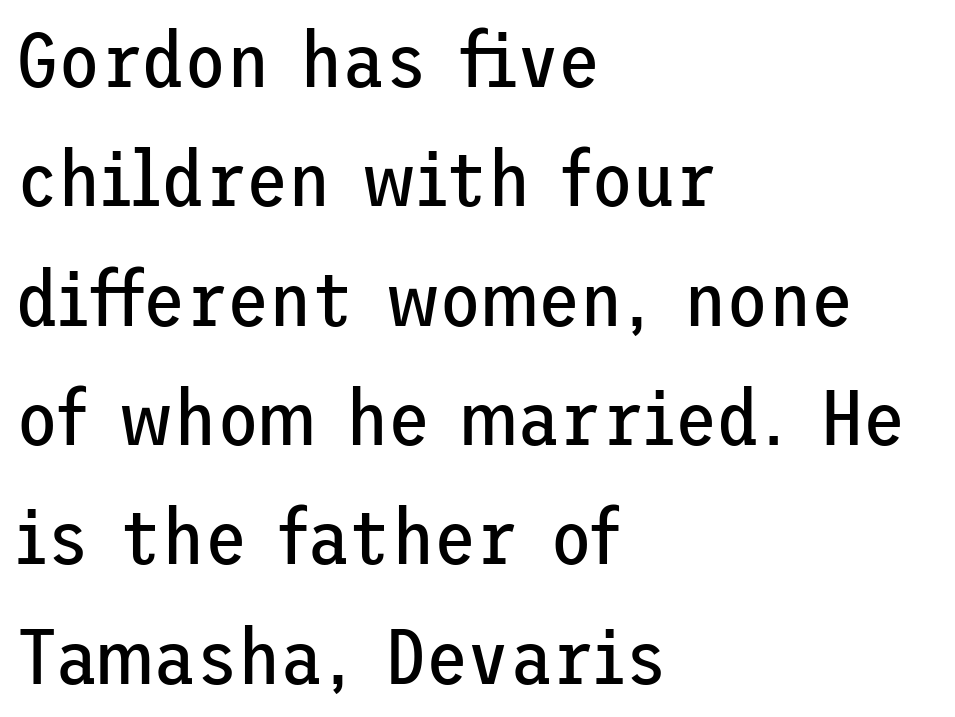
Q: Is the text bold? A: No.
Q: Is the text italic (slanted)? A: No, it is upright.
Q: Is the typeface a serif or a sans-serif typeface? A: Sans-serif.
Q: Is the text underlined? A: No.
Q: How is the paragraph aligned? A: Left-aligned.
Q: Is the spacing between letters normal or unusually wide? A: Normal.
Q: Is the spacing between lines tight, normal or loose? A: Normal.
Q: Width (condensed, normal, or wide)? A: Normal.
Q: Stroke contrast? A: Low.
Q: x-height? A: Medium.
